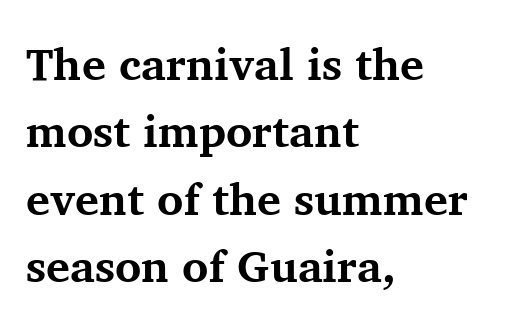
The image shows 45 px bold serif type, upright; set left-aligned, normal line spacing (1.5x), normal letter spacing, not underlined; medium stroke contrast and a medium x-height.
